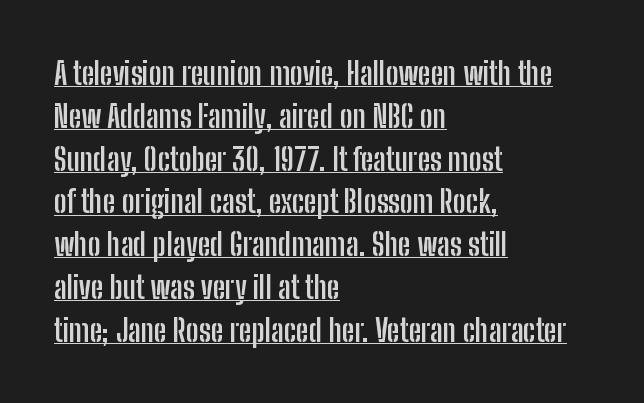
The font family rendered here belongs to the sans-serif group. Is there any slant? The stems are plumb. Each letter keeps its own natural width here, so spacing adapts to shape. This sample carries an underscore along the baseline area. How heavy is the stroke? Heavy — this is a bold.
